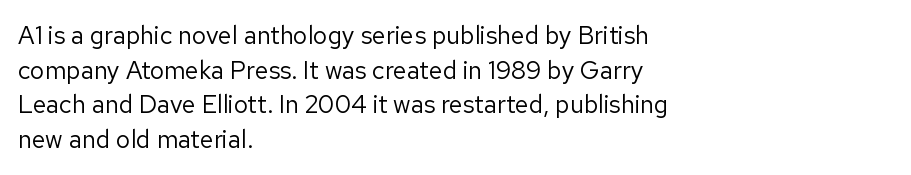
{"italic": "no", "bold": "no", "underline": "no", "align": "left", "line_spacing": "normal", "line_spacing_ratio": 1.39, "letter_spacing": "normal", "letter_spacing_em": 0.0, "glyph_px": 25}
